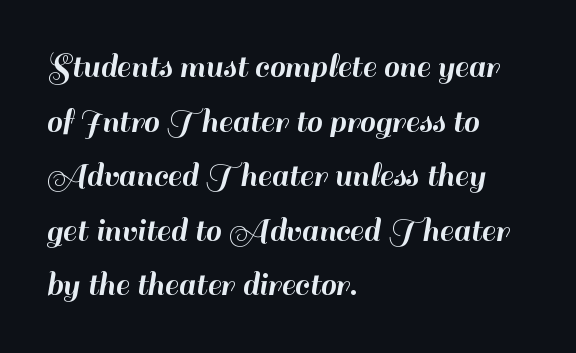
The image shows 35 px sans-serif type; set left-aligned, normal line spacing (1.56x), normal letter spacing, not underlined; high stroke contrast and a small x-height.
